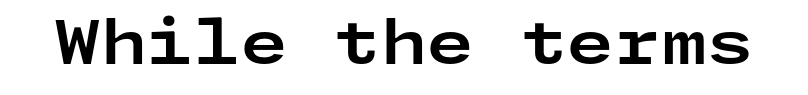
{"serif": "no", "italic": "no", "bold": "yes", "weight": "bold", "width": "wide", "stroke_contrast": "low", "x_height": "medium", "underline": "no", "letter_spacing": "normal", "letter_spacing_em": 0.0, "glyph_px": 60}
